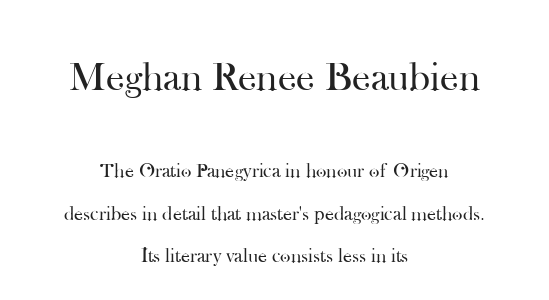
{"serif": "yes", "italic": "no", "bold": "no", "weight": "regular", "width": "normal", "stroke_contrast": "high", "x_height": "small", "monospaced": "no", "underline": "no", "align": "center", "line_spacing": "loose", "line_spacing_ratio": 2.11, "letter_spacing": "normal", "letter_spacing_em": 0.0, "larger_block": "first", "size_ratio": 2.05, "glyph_px": 41}
